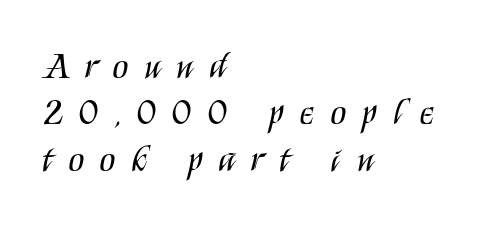
The image shows 36 px regular-weight, condensed sans-serif type; set left-aligned, normal line spacing (1.29x), unusually wide letter spacing (+0.46 em), not underlined; medium stroke contrast and a large x-height.
